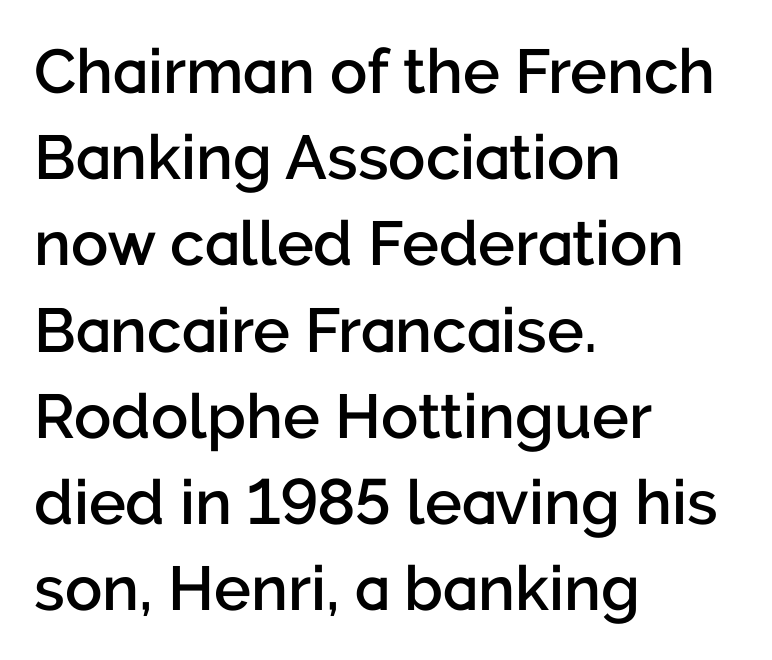
{"serif": "no", "italic": "no", "bold": "semi", "weight": "semibold", "width": "normal", "stroke_contrast": "low", "x_height": "medium", "monospaced": "no", "underline": "no", "align": "left", "line_spacing": "normal", "line_spacing_ratio": 1.39, "letter_spacing": "normal", "letter_spacing_em": 0.0, "glyph_px": 62}
